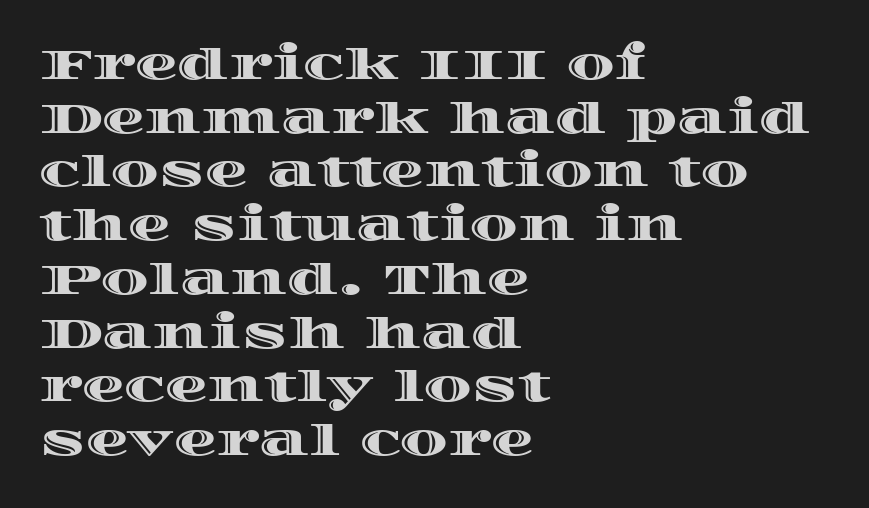
The image shows 43 px wide type, upright; set left-aligned, normal line spacing (1.25x), normal letter spacing, not underlined; a large x-height.
